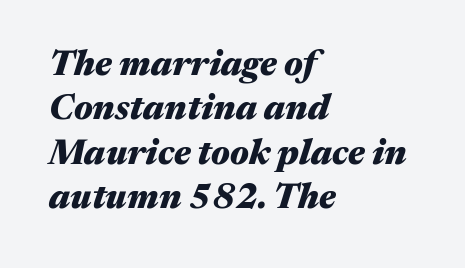
Q: Is the text bold? A: Yes.
Q: Is the text italic (slanted)? A: Yes, it leans right by about 17 degrees.
Q: Is the text underlined? A: No.
Q: How is the paragraph aligned? A: Left-aligned.
Q: Is the spacing between letters normal or unusually wide? A: Normal.
Q: Is the spacing between lines tight, normal or loose? A: Normal.
Q: Width (condensed, normal, or wide)? A: Wide.
Q: Stroke contrast? A: Medium.
Q: x-height? A: Medium.
Q: Monospaced? A: No.
